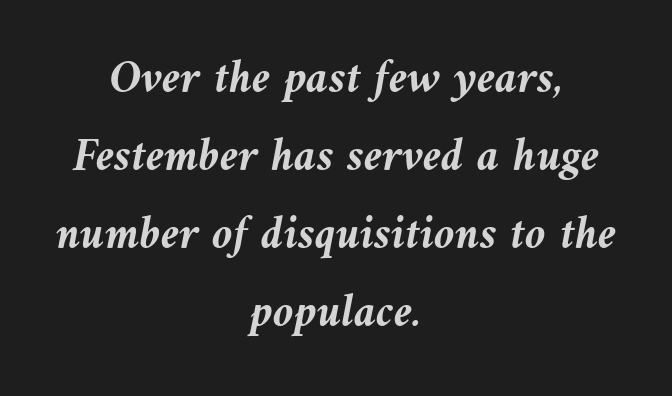
{"italic": "yes", "lean": "left", "slant_degrees": 10, "bold": "yes", "weight": "semibold", "width": "normal", "stroke_contrast": "medium", "x_height": "medium", "monospaced": "no", "underline": "no", "align": "center", "line_spacing": "normal", "line_spacing_ratio": 1.66, "letter_spacing": "normal", "letter_spacing_em": 0.0, "glyph_px": 47}
